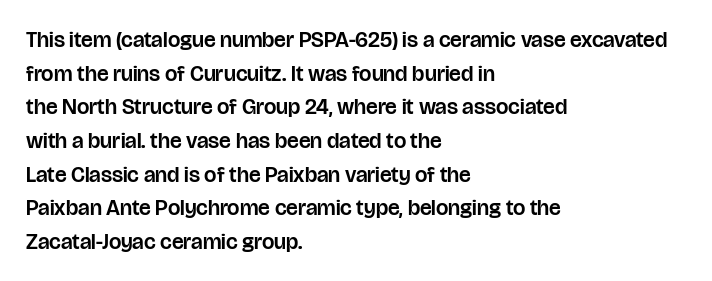
{"italic": "no", "underline": "no", "align": "left", "line_spacing": "normal", "line_spacing_ratio": 1.53, "letter_spacing": "normal", "letter_spacing_em": 0.0, "glyph_px": 22}
